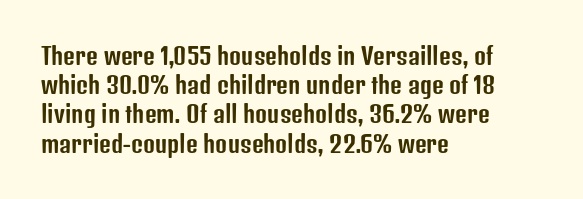
Q: Is the text italic (slanted)? A: No, it is upright.
Q: Is the text underlined? A: No.
Q: How is the paragraph aligned? A: Left-aligned.
Q: Is the spacing between letters normal or unusually wide? A: Normal.
Q: Is the spacing between lines tight, normal or loose? A: Normal.
